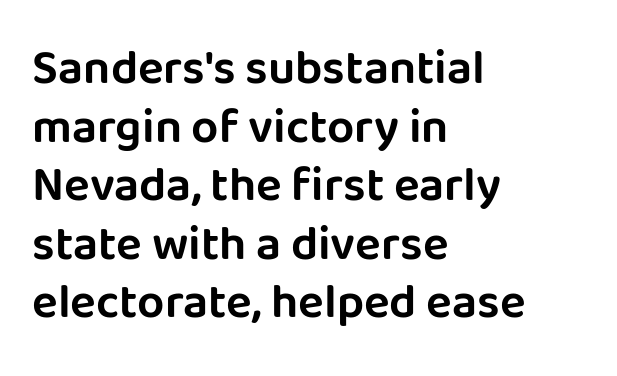
{"serif": "no", "italic": "no", "width": "normal", "stroke_contrast": "low", "x_height": "large", "monospaced": "no", "underline": "no", "align": "left", "line_spacing_ratio": 1.22, "letter_spacing": "normal", "letter_spacing_em": 0.0, "glyph_px": 48}
